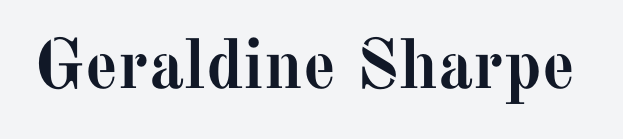
The area under the type is left untouched. Note the varied advance widths — an 'i' is clearly narrower than an 'm'. Posture: vertical. The designer went with a serif here, giving each stem small feet. This is heavy type, rendered in bold. Between one letter and the next there's only the usual sliver of space.
